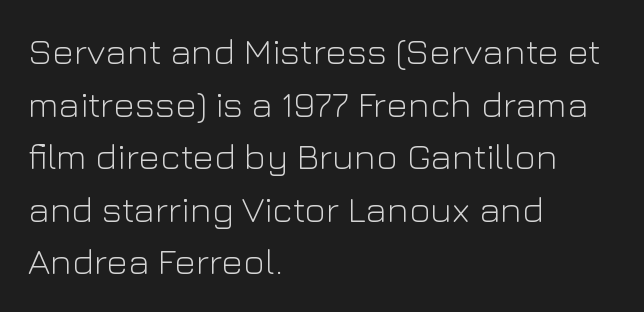
Q: Is the text bold? A: No.
Q: Is the text italic (slanted)? A: No, it is upright.
Q: Is the typeface a serif or a sans-serif typeface? A: Sans-serif.
Q: Is the text underlined? A: No.
Q: How is the paragraph aligned? A: Left-aligned.
Q: Is the spacing between letters normal or unusually wide? A: Normal.
Q: Is the spacing between lines tight, normal or loose? A: Normal.
Q: Width (condensed, normal, or wide)? A: Normal.
Q: Stroke contrast? A: Low.
Q: x-height? A: Medium.
Q: Monospaced? A: No.
